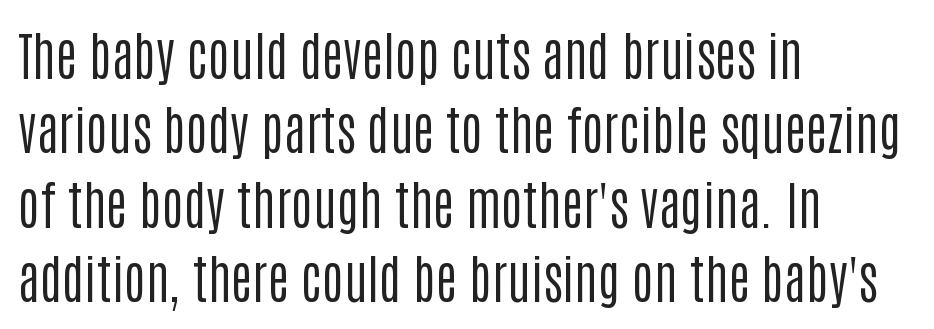
The block of text has a typical density, with ordinary space between rows. Caption: face not bold, strokes unweighted. Letters rest on an invisible, unmarked baseline. Posture: vertical. Line starts are locked; line ends wander. The text was rendered using a sans face with plain stroke endings.
